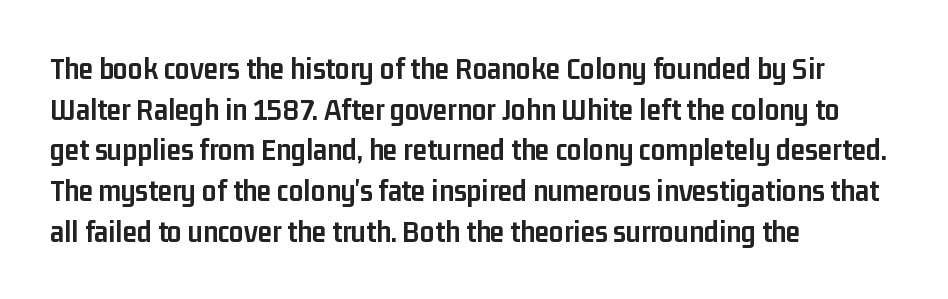
Q: Is the text bold? A: Yes.
Q: Is the text italic (slanted)? A: No, it is upright.
Q: Is the typeface a serif or a sans-serif typeface? A: Sans-serif.
Q: Is the text underlined? A: No.
Q: How is the paragraph aligned? A: Left-aligned.
Q: Is the spacing between letters normal or unusually wide? A: Normal.
Q: Is the spacing between lines tight, normal or loose? A: Normal.
Q: Width (condensed, normal, or wide)? A: Condensed.
Q: Stroke contrast? A: Low.
Q: x-height? A: Medium.
Q: Monospaced? A: No.
